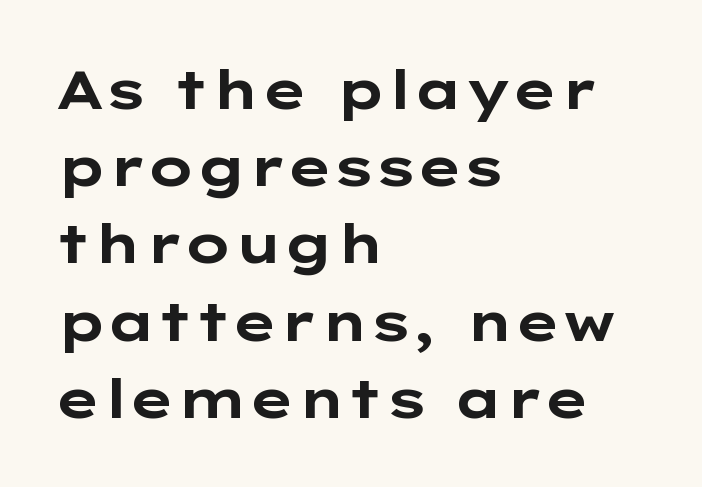
Has an underline been added? It has not. The axis of the letterforms is exactly vertical. Is this a fixed-width face? No — the glyphs have proportional, varying widths. Vertical spacing — default.
